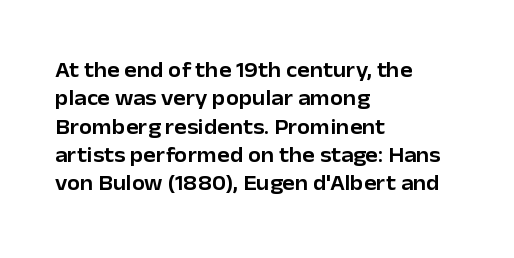
Posture: upright roman. The foot of each line stays bare and open. The passage shown stacks its lines at a standard gap. Alignment: flush left. The horizontal fit of the characters is conventional and even.
